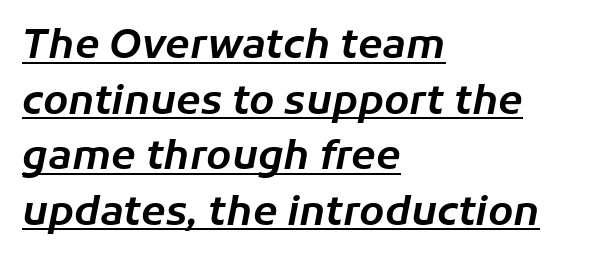
The image shows 40 px text type, italic (leaning right); set left-aligned, normal line spacing (1.39x), normal letter spacing, underlined; low stroke contrast and a medium x-height.
